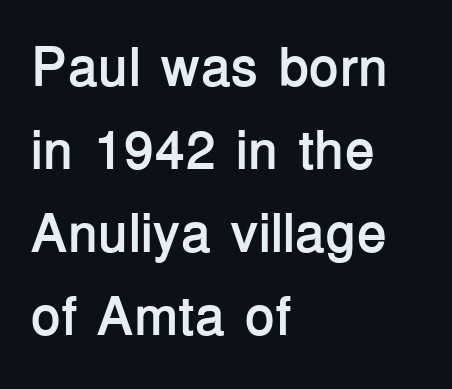
{"serif": "no", "italic": "no", "bold": "yes", "weight": "semibold", "width": "normal", "stroke_contrast": "low", "x_height": "medium", "monospaced": "no", "underline": "no", "align": "left", "line_spacing": "normal", "line_spacing_ratio": 1.51, "letter_spacing": "normal", "letter_spacing_em": 0.0, "glyph_px": 55}
